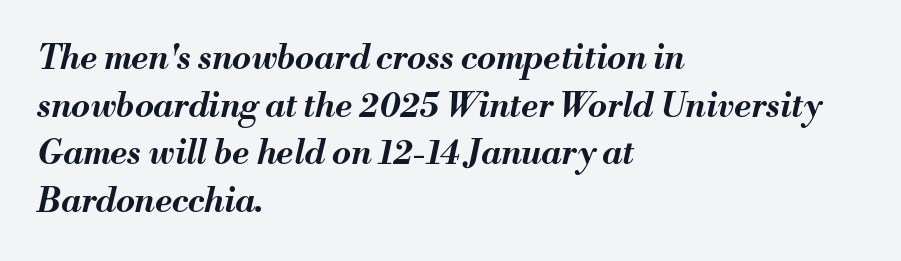
The image shows 34 px bold type, italic (leaning right); set left-aligned, normal line spacing (1.4x), normal letter spacing, not underlined; medium stroke contrast and a small x-height.
